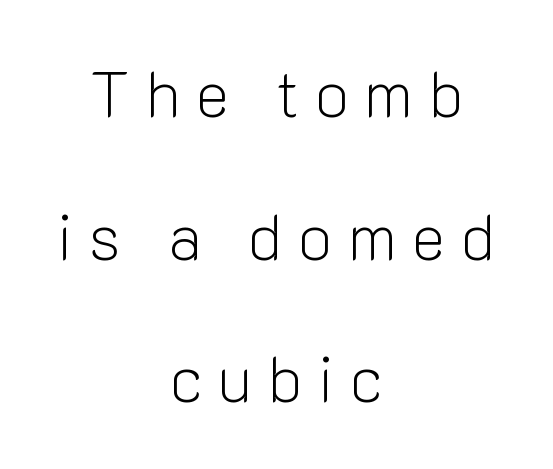
The image shows 64 px light sans-serif type, upright; set centered, loose line spacing (2.23x), unusually wide letter spacing (+0.24 em), not underlined; low stroke contrast and a medium x-height.
